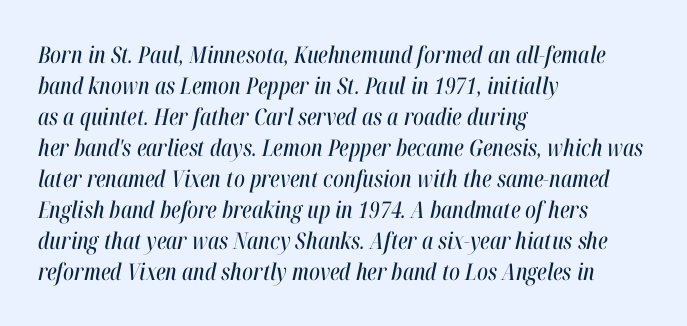
Q: Is the text italic (slanted)? A: Yes, it leans right by about 12 degrees.
Q: Is the text underlined? A: No.
Q: How is the paragraph aligned? A: Left-aligned.
Q: Is the spacing between letters normal or unusually wide? A: Normal.
Q: Is the spacing between lines tight, normal or loose? A: Normal.
